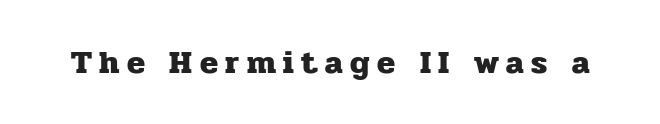
{"serif": "yes", "italic": "no", "bold": "yes", "weight": "heavy", "width": "normal", "stroke_contrast": "low", "x_height": "medium", "monospaced": "no", "underline": "no", "letter_spacing": "wide", "letter_spacing_em": 0.23, "glyph_px": 33}
